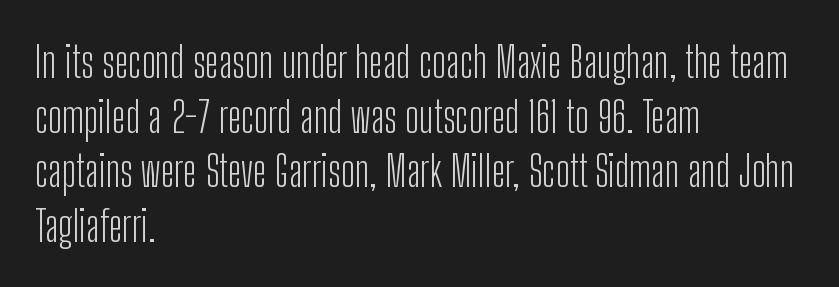
The image shows 43 px light, condensed sans-serif type, upright; set left-aligned, normal line spacing (1.27x), normal letter spacing, not underlined; low stroke contrast and a medium x-height.
